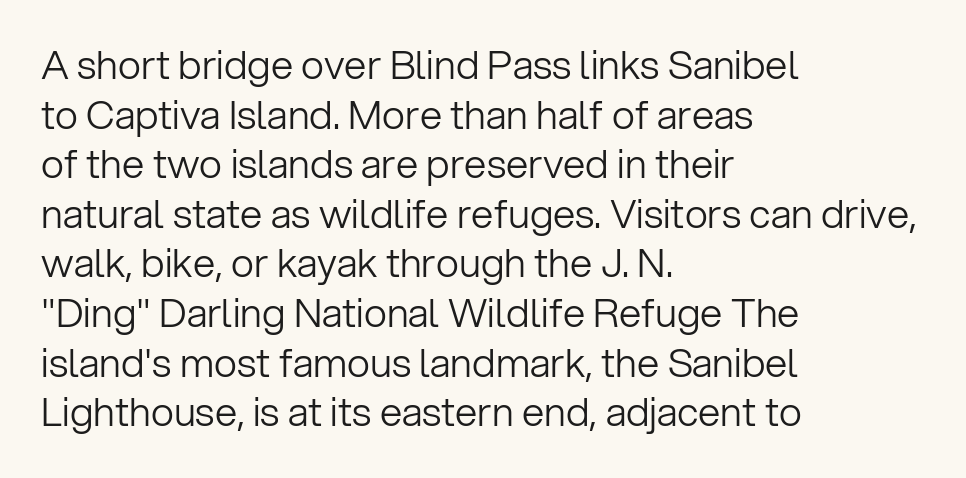
{"serif": "no", "italic": "no", "bold": "no", "weight": "light", "width": "normal", "stroke_contrast": "low", "x_height": "medium", "monospaced": "no", "underline": "no", "align": "left", "line_spacing_ratio": 1.24, "letter_spacing": "normal", "letter_spacing_em": 0.0, "glyph_px": 40}
